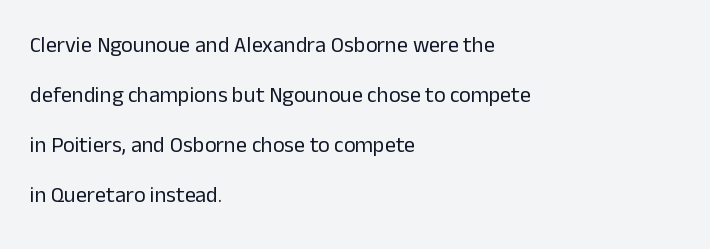
The image shows 22 px text type, upright; set left-aligned, loose line spacing (2.28x), normal letter spacing, not underlined.
